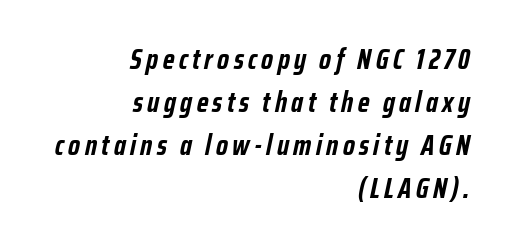
The image shows 29 px semibold, condensed type, italic (leaning right); set right-aligned, normal line spacing (1.48x), not underlined; low stroke contrast and a medium x-height.
